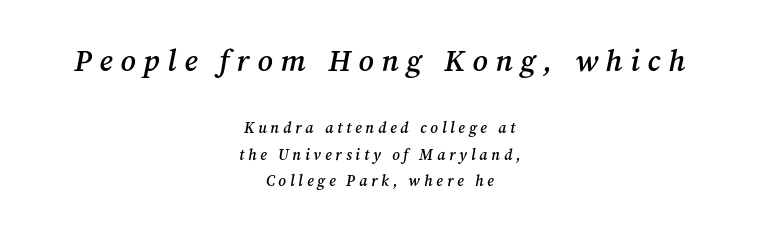
Q: Is the text bold? A: Semi-bold.
Q: Is the text italic (slanted)? A: Yes, it leans right by about 12 degrees.
Q: Is the typeface a serif or a sans-serif typeface? A: Serif.
Q: Is the text underlined? A: No.
Q: How is the paragraph aligned? A: Centered.
Q: Is the spacing between letters normal or unusually wide? A: Unusually wide.
Q: Which block of text is set in a larger size, the first (top) or the second (bottom)? A: The first (top) one.
Q: Width (condensed, normal, or wide)? A: Normal.
Q: Stroke contrast? A: Medium.
Q: x-height? A: Medium.
Q: Monospaced? A: No.
